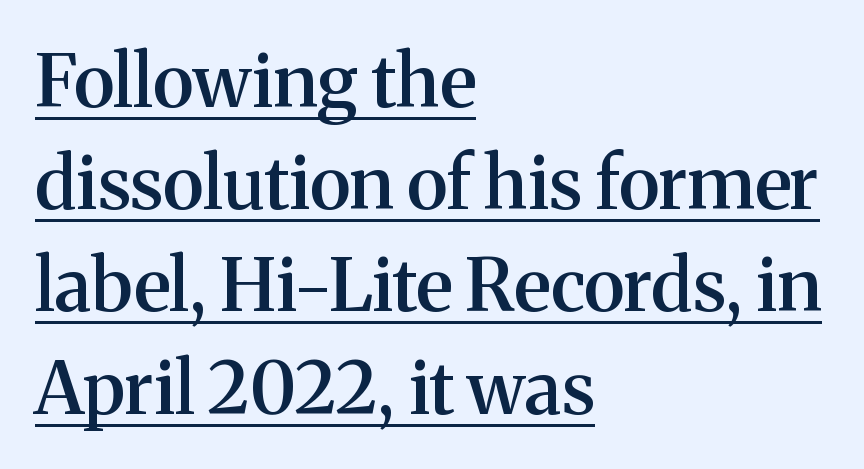
Q: Is the text bold? A: Semi-bold.
Q: Is the text italic (slanted)? A: No, it is upright.
Q: Is the typeface a serif or a sans-serif typeface? A: Serif.
Q: Is the text underlined? A: Yes.
Q: How is the paragraph aligned? A: Left-aligned.
Q: Is the spacing between letters normal or unusually wide? A: Normal.
Q: Is the spacing between lines tight, normal or loose? A: Normal.
Q: Width (condensed, normal, or wide)? A: Normal.
Q: Stroke contrast? A: Medium.
Q: x-height? A: Medium.
Q: Monospaced? A: No.
